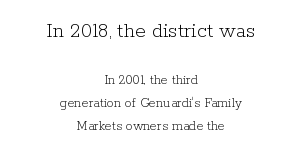
{"italic": "no", "bold": "no", "underline": "no", "align": "center", "line_spacing": "normal", "line_spacing_ratio": 1.63, "letter_spacing": "normal", "letter_spacing_em": 0.0, "larger_block": "first", "size_ratio": 1.57, "glyph_px": 22}
